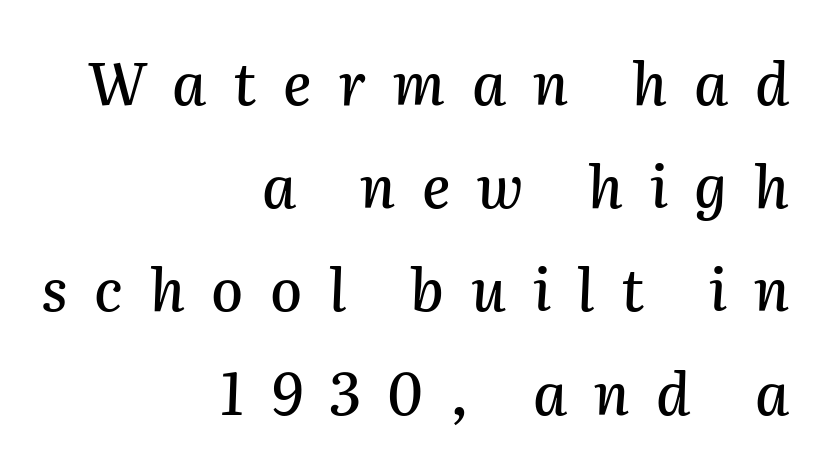
The image shows 58 px text type, italic (leaning right); set right-aligned, line spacing 1.78x, unusually wide letter spacing (+0.46 em), not underlined; medium stroke contrast and a medium x-height.
